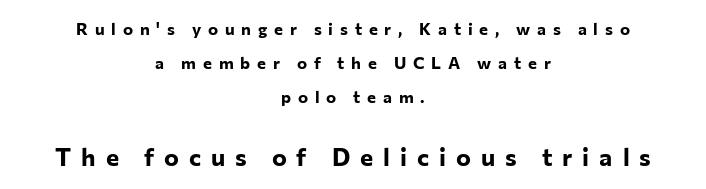
The image shows 25 px bold type, upright; set centered, loose line spacing (2.01x), unusually wide letter spacing (+0.4 em), not underlined; the second (bottom) block is 1.47x larger.
